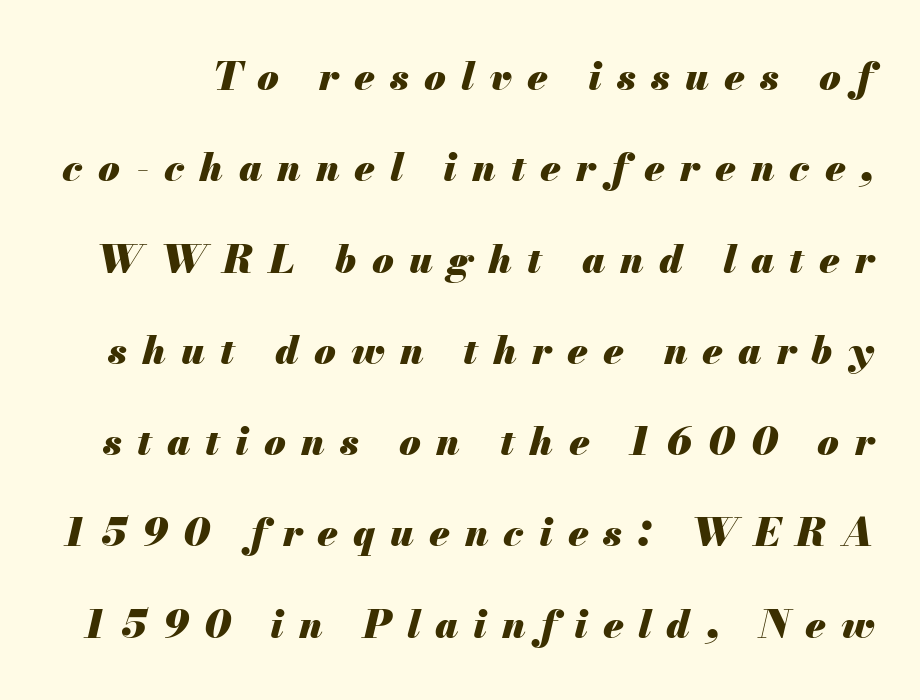
The image shows 39 px heavy type, italic (leaning right); set loose line spacing (2.34x), unusually wide letter spacing (+0.39 em), not underlined; medium stroke contrast and a small x-height.
